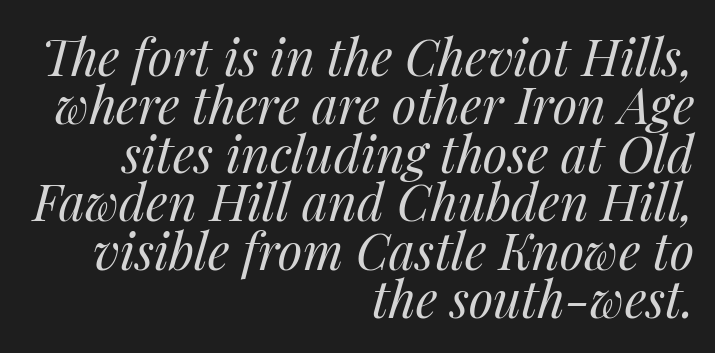
Stem width sits at or under what a default text font uses. Here the designer chose a conventional face with non-uniform glyph widths. The rendering applies a slant to the glyphs. Notice how descenders almost collide with the ascenders below — that's tight leading. The lines are quadded right. The rendering keeps characters at their native spacing.
